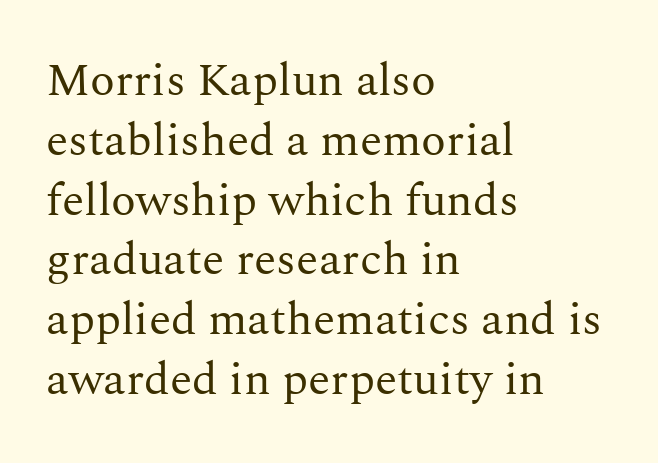
Typeset ragged right — the left edge is the straight one. Stroke terminals: seriffed. Is the letter spacing exaggerated? No — it looks like the ordinary default. The passage shown is not underscored anywhere. If you measured baseline to baseline, you'd find a middling distance.
